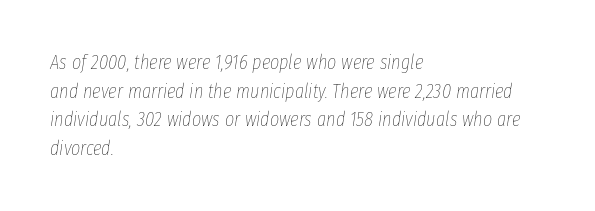
{"italic": "yes", "lean": "right", "slant_degrees": 8, "bold": "no", "underline": "no", "align": "left", "line_spacing": "normal", "line_spacing_ratio": 1.43, "letter_spacing": "normal", "letter_spacing_em": 0.0, "glyph_px": 20}
